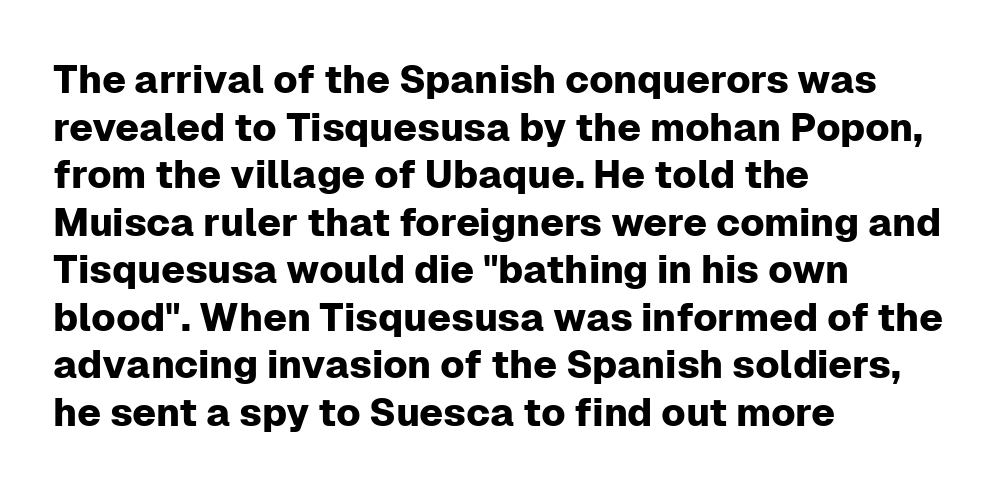
Words appear dense and cohesive because spacing is normal. Rule under the text: the space is simply empty. A typesetter would label this face a sans. Characters remain perfectly vertical along every line. The letters advance in unequal steps, a hallmark of proportional type. The lines are quadded left.
